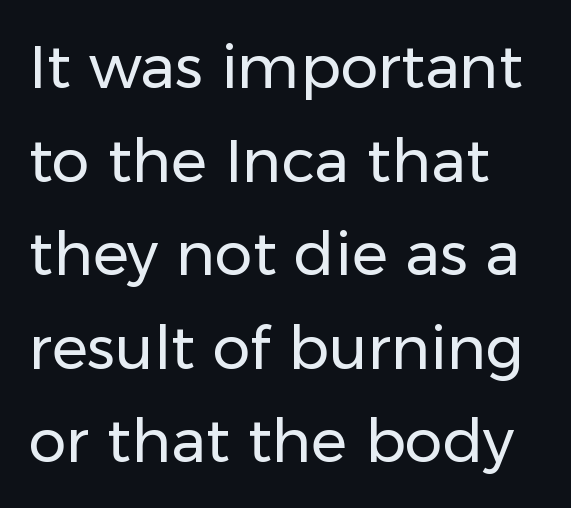
Alignment: flush left. Here the designer chose a conventional face with non-uniform glyph widths. The typeface chosen for these lines omits serifs. Look at the tracking — it's just the regular setting, nothing added. Regarding leading, the lines here are spaced in the standard way.
